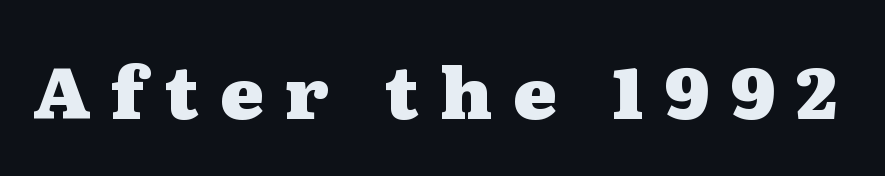
Summary of weight: heavy, a full bold. It's the straight-up-and-down kind of type. Note: serifs present on the glyphs. A bare baseline throughout the passage.
